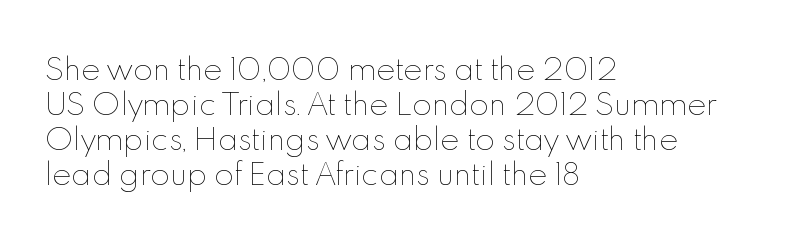
Descenders hang freely into open space. A typesetter would mark this as roman, not italic. Layout note: lines flush left. These lines are rendered in a variable-pitch font.
